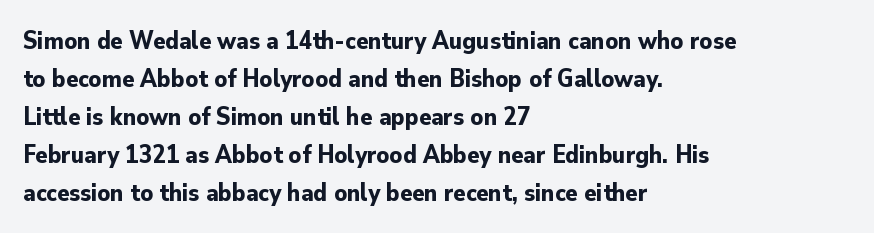
Leftover space on each line is placed entirely after the last word. Normally led — the rows are evenly, conventionally spaced. Type without underlining. Here the glyphs are tracked normally, forming tight word shapes.
